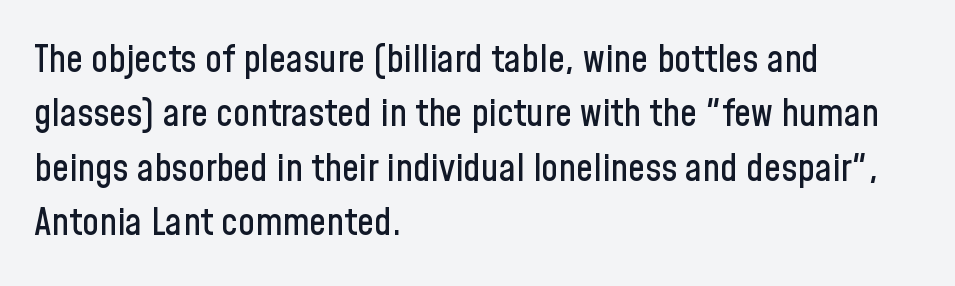
{"serif": "no", "italic": "no", "width": "condensed", "stroke_contrast": "low", "x_height": "medium", "monospaced": "no", "underline": "no", "align": "left", "line_spacing": "normal", "line_spacing_ratio": 1.43, "letter_spacing": "normal", "letter_spacing_em": 0.0, "glyph_px": 38}
